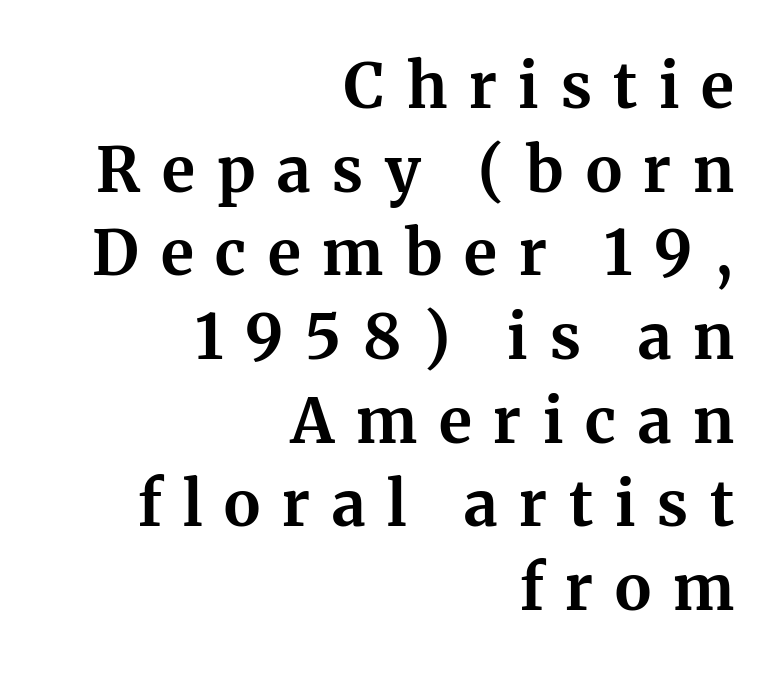
The image shows 62 px bold serif type, upright; set right-aligned, normal line spacing (1.35x), unusually wide letter spacing (+0.35 em), not underlined; medium stroke contrast and a medium x-height.
